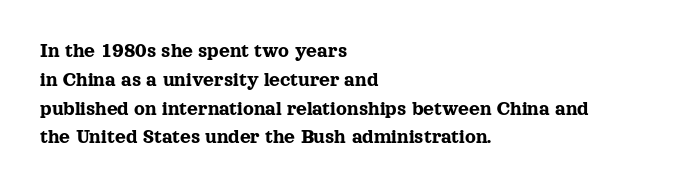
{"italic": "no", "underline": "no", "align": "left", "line_spacing": "normal", "line_spacing_ratio": 1.37, "letter_spacing": "normal", "letter_spacing_em": 0.0, "glyph_px": 21}
